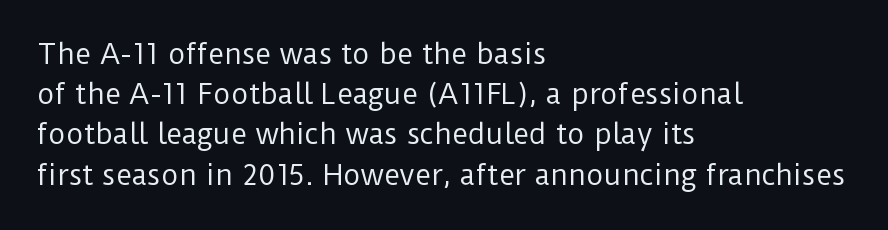
The paragraph shown leans on its left margin. Has an underline been added? It has not. The font's upright variant was chosen for this text. The cut favours lightness, reaching ordinary text weight at its darkest.
